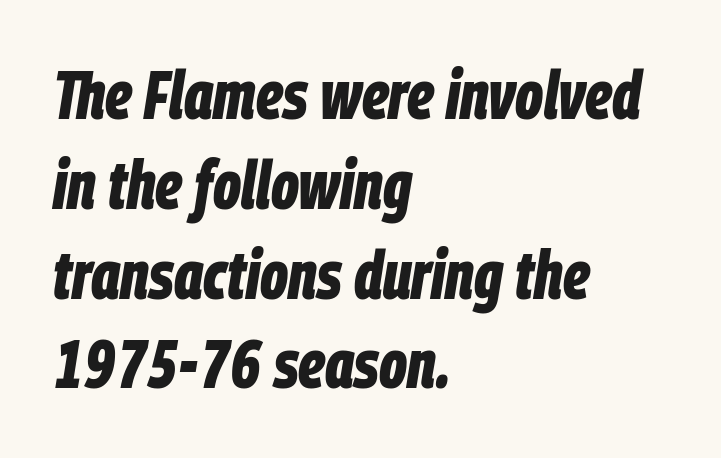
This sample uses plain, unmodified letter spacing. Designer's note — italics engaged. Successive baselines arrive at the customary interval. The passage shown is emphatically bold. Every row of glyphs begins at an identical x-position on the left.
